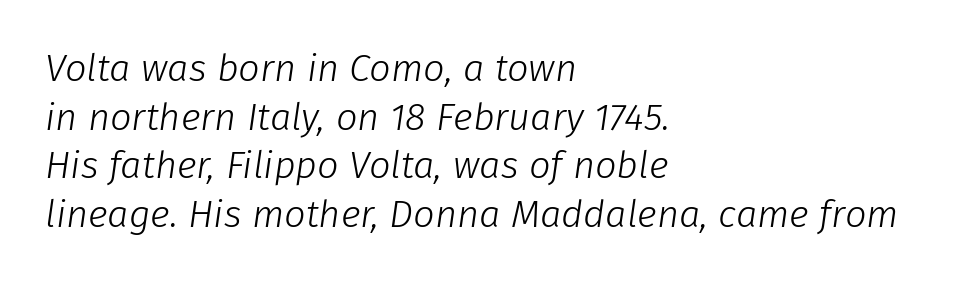
{"italic": "yes", "lean": "right", "slant_degrees": 8, "bold": "no", "weight": "light", "width": "normal", "stroke_contrast": "low", "x_height": "medium", "monospaced": "no", "underline": "no", "align": "left", "line_spacing": "normal", "line_spacing_ratio": 1.28, "letter_spacing": "normal", "letter_spacing_em": 0.0, "glyph_px": 38}
